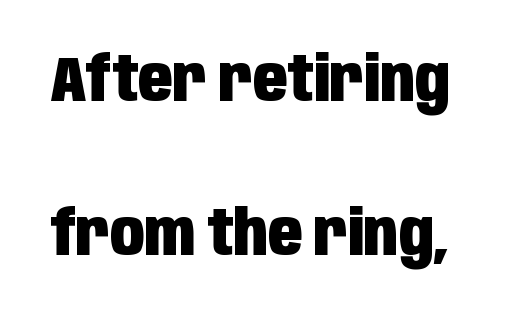
Q: Is the text bold? A: Yes.
Q: Is the text italic (slanted)? A: No, it is upright.
Q: Is the typeface a serif or a sans-serif typeface? A: Sans-serif.
Q: Is the text underlined? A: No.
Q: Is the spacing between letters normal or unusually wide? A: Normal.
Q: Is the spacing between lines tight, normal or loose? A: Loose.
Q: Width (condensed, normal, or wide)? A: Condensed.
Q: Stroke contrast? A: Low.
Q: x-height? A: Large.
Q: Monospaced? A: No.
